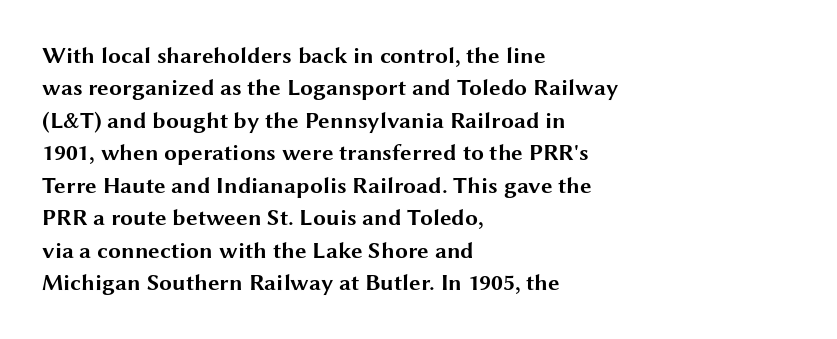
The image shows 23 px bold type, upright; set left-aligned, normal line spacing (1.41x), normal letter spacing, not underlined.
